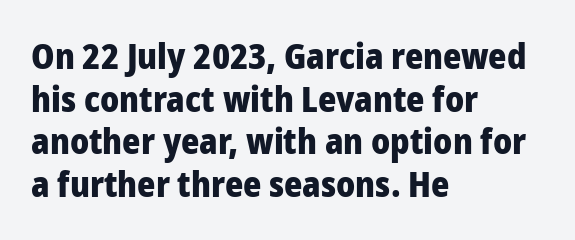
{"serif": "no", "italic": "no", "bold": "yes", "weight": "heavy", "width": "normal", "stroke_contrast": "low", "x_height": "medium", "monospaced": "no", "underline": "no", "align": "left", "line_spacing_ratio": 1.22, "letter_spacing": "normal", "letter_spacing_em": 0.0, "glyph_px": 35}
